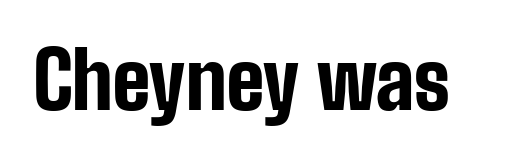
Set as a true bold cut, around the 700 mark. Inter-character spacing is left at the font's built-in metrics. The face used here is a sans, in the tradition of grotesques and geometrics. No italicization has been applied; the sample stays upright. Proportional: the letters do not fall into vertical columns.
